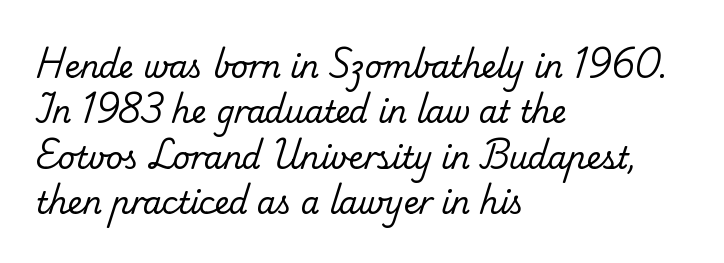
Glance below the letters and you will spot only blank space. Spacing verdict: proportional, widths tailored to each character. The rendering uses a moderate line-height, typical for paragraphs. This sample uses a serif face.
